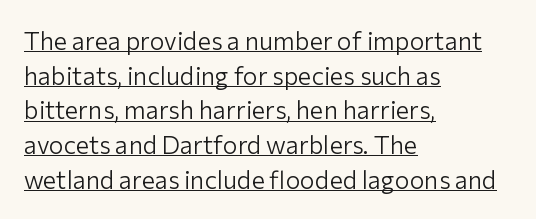
The image shows 25 px text type, upright; set left-aligned, normal line spacing (1.39x), normal letter spacing, underlined.
